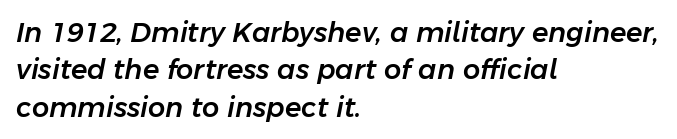
Q: Is the text italic (slanted)? A: Yes, it leans right by about 11 degrees.
Q: Is the text underlined? A: No.
Q: How is the paragraph aligned? A: Left-aligned.
Q: Is the spacing between letters normal or unusually wide? A: Normal.
Q: Is the spacing between lines tight, normal or loose? A: Normal.
